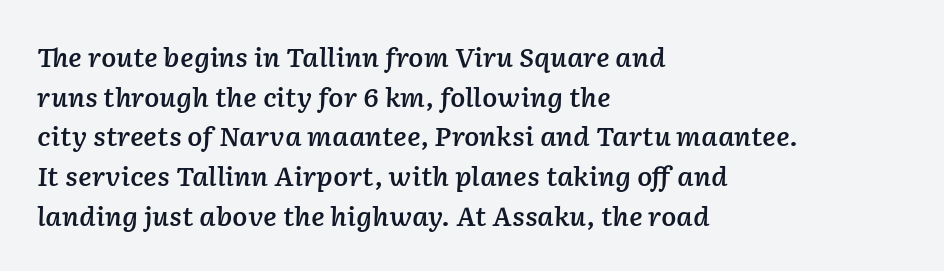
Clear beneath every line of the passage. It's the slanting kind of type. Short note: letters normally spaced. A bit beefed up — I'd call it semibold rather than bold.
